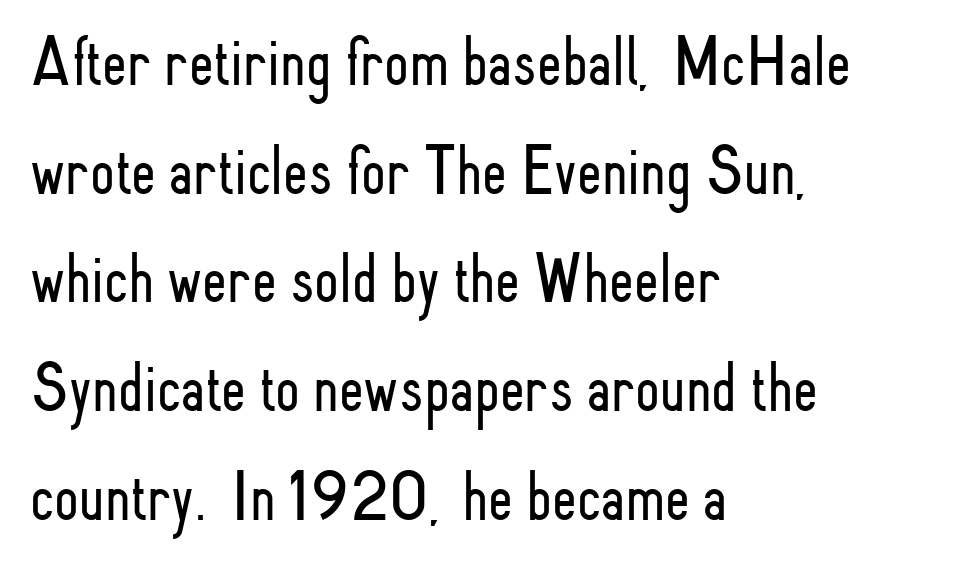
Q: Is the text bold? A: No.
Q: Is the text italic (slanted)? A: No, it is upright.
Q: Is the typeface a serif or a sans-serif typeface? A: Sans-serif.
Q: Is the text underlined? A: No.
Q: How is the paragraph aligned? A: Left-aligned.
Q: Is the spacing between letters normal or unusually wide? A: Normal.
Q: Is the spacing between lines tight, normal or loose? A: Normal.
Q: Width (condensed, normal, or wide)? A: Condensed.
Q: Stroke contrast? A: Low.
Q: x-height? A: Small.
Q: Monospaced? A: No.
